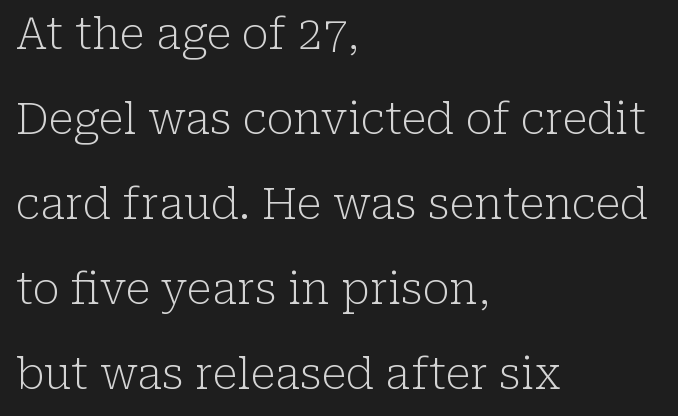
The image shows 44 px light serif type, upright; set left-aligned, loose line spacing (1.93x), normal letter spacing, not underlined; low stroke contrast and a medium x-height.
